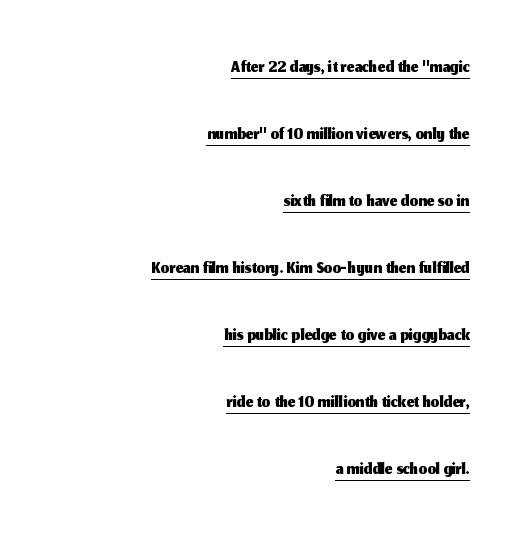
What stands out about the letter spacing? Nothing — it is the standard amount. Which margin do the lines hug? The right one — the left edge is uneven. Every stem runs plumb, perpendicular to the baseline. A typographer would call this underscored text. The passage shown stacks its lines with a broad gap.
